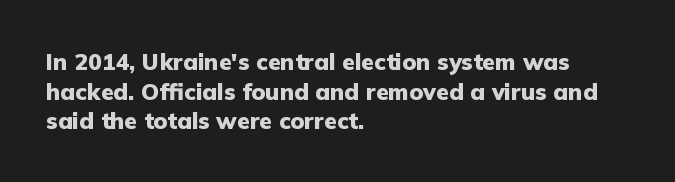
The image shows 23 px bold type, upright; set left-aligned, normal line spacing (1.29x), normal letter spacing, not underlined.
